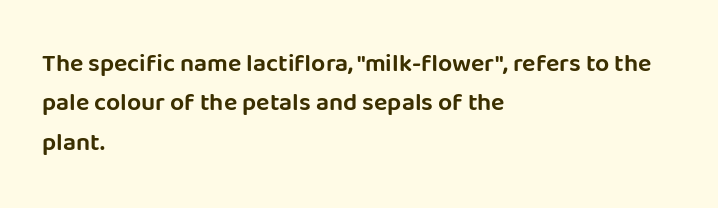
Q: Is the text italic (slanted)? A: No, it is upright.
Q: Is the text underlined? A: No.
Q: How is the paragraph aligned? A: Left-aligned.
Q: Is the spacing between letters normal or unusually wide? A: Normal.
Q: Is the spacing between lines tight, normal or loose? A: Normal.
